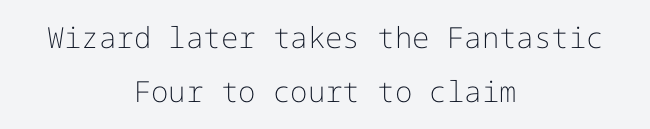
Q: Is the text bold? A: No.
Q: Is the text italic (slanted)? A: No, it is upright.
Q: Is the typeface a serif or a sans-serif typeface? A: Sans-serif.
Q: Is the text underlined? A: No.
Q: How is the paragraph aligned? A: Centered.
Q: Is the spacing between letters normal or unusually wide? A: Normal.
Q: Width (condensed, normal, or wide)? A: Normal.
Q: Stroke contrast? A: Low.
Q: x-height? A: Medium.
